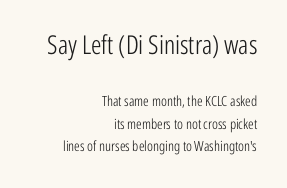
The image shows 26 px text type, upright; set right-aligned, normal line spacing (1.62x), normal letter spacing, not underlined; the first (top) block is 1.86x larger.
